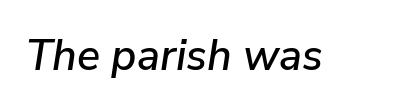
{"italic": "yes", "lean": "right", "slant_degrees": 9, "width": "normal", "stroke_contrast": "low", "x_height": "medium", "monospaced": "no", "underline": "no", "letter_spacing": "normal", "letter_spacing_em": 0.0, "glyph_px": 43}
